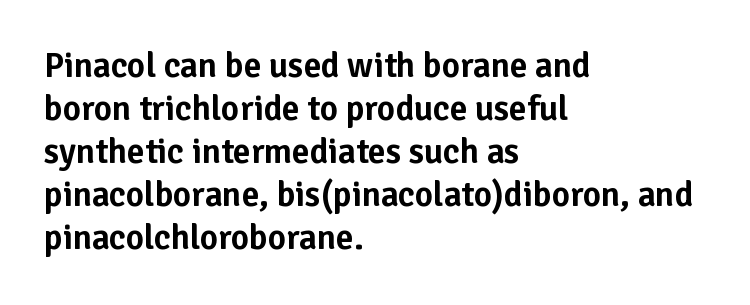
Q: Is the text italic (slanted)? A: No, it is upright.
Q: Is the typeface a serif or a sans-serif typeface? A: Sans-serif.
Q: Is the text underlined? A: No.
Q: How is the paragraph aligned? A: Left-aligned.
Q: Is the spacing between letters normal or unusually wide? A: Normal.
Q: Width (condensed, normal, or wide)? A: Normal.
Q: Stroke contrast? A: Low.
Q: x-height? A: Medium.
Q: Monospaced? A: No.
